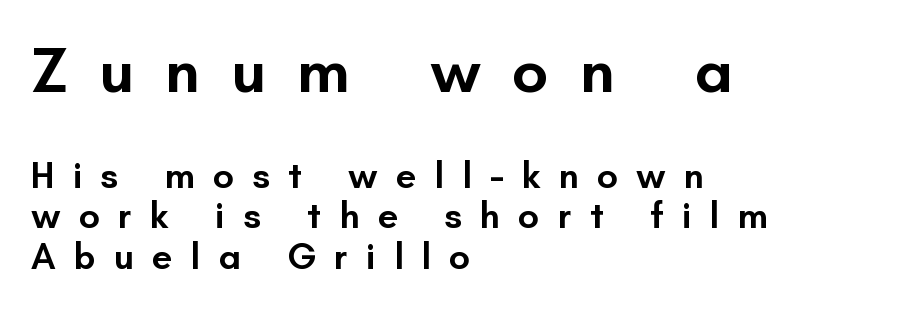
Reading down the block, your eye returns to a fixed left position each line. The rendering uses natural spacing where letterforms have individual widths. The face used here is a semibold: visibly heavier than regular, lighter than bold. Posture: straight, roman, zero tilt.
